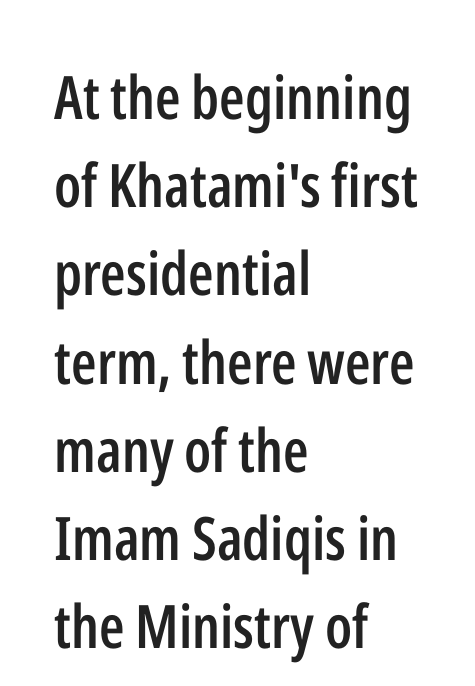
Q: Is the text bold? A: Semi-bold.
Q: Is the text italic (slanted)? A: No, it is upright.
Q: Is the typeface a serif or a sans-serif typeface? A: Sans-serif.
Q: Is the text underlined? A: No.
Q: How is the paragraph aligned? A: Left-aligned.
Q: Is the spacing between letters normal or unusually wide? A: Normal.
Q: Is the spacing between lines tight, normal or loose? A: Normal.
Q: Width (condensed, normal, or wide)? A: Condensed.
Q: Stroke contrast? A: Low.
Q: x-height? A: Medium.
Q: Monospaced? A: No.
